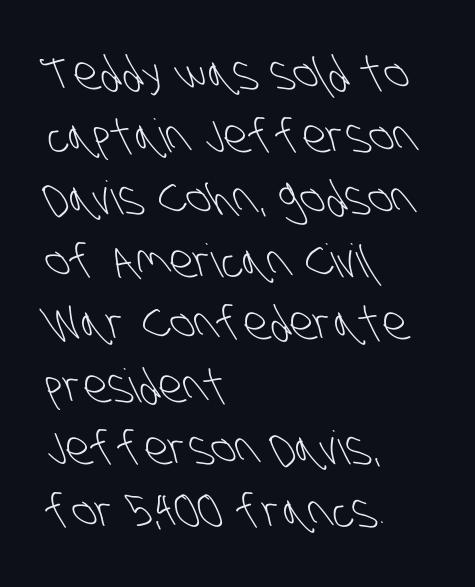
Only glyphs here, with clear space below each row. What's the leading like? Ordinary, nothing unusual. Horizontally, the lines are justified to the leading edge only. This reads as an unemphasized weight, regular at the heaviest. This is sans-serif lettering, the kind often seen on screens and signage. The face used here is proportionally spaced, like ordinary book or web type.
